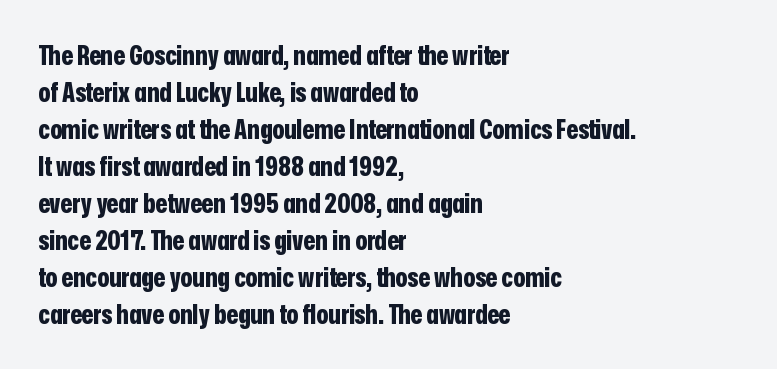
{"italic": "no", "bold": "yes", "underline": "no", "align": "left", "line_spacing": "normal", "line_spacing_ratio": 1.37, "letter_spacing": "normal", "letter_spacing_em": 0.0, "glyph_px": 27}
